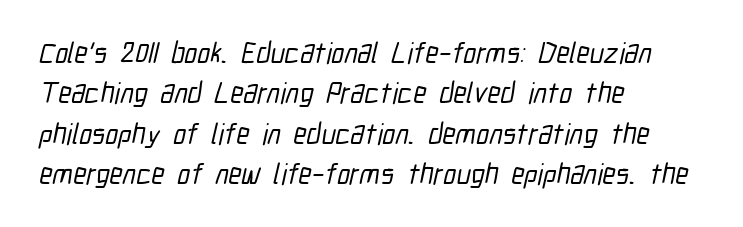
Q: Is the typeface a serif or a sans-serif typeface? A: Sans-serif.
Q: Is the text underlined? A: No.
Q: How is the paragraph aligned? A: Left-aligned.
Q: Is the spacing between letters normal or unusually wide? A: Normal.
Q: Is the spacing between lines tight, normal or loose? A: Normal.
Q: Width (condensed, normal, or wide)? A: Condensed.
Q: Stroke contrast? A: Low.
Q: x-height? A: Medium.
Q: Monospaced? A: No.
